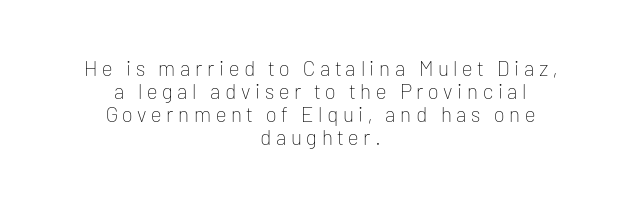
{"italic": "no", "bold": "no", "underline": "no", "align": "center", "line_spacing": "tight", "line_spacing_ratio": 1.1, "letter_spacing": "wide", "letter_spacing_em": 0.22, "glyph_px": 21}
